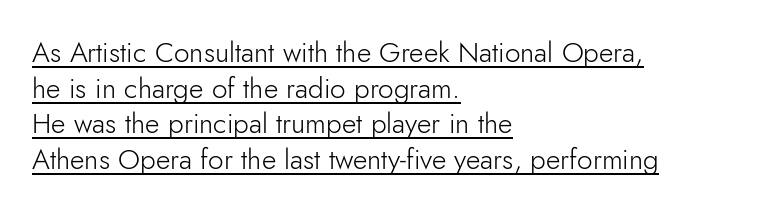
Q: Is the text bold? A: No.
Q: Is the text italic (slanted)? A: No, it is upright.
Q: Is the typeface a serif or a sans-serif typeface? A: Sans-serif.
Q: Is the text underlined? A: Yes.
Q: How is the paragraph aligned? A: Left-aligned.
Q: Is the spacing between letters normal or unusually wide? A: Normal.
Q: Is the spacing between lines tight, normal or loose? A: Normal.
Q: Width (condensed, normal, or wide)? A: Normal.
Q: Stroke contrast? A: Low.
Q: x-height? A: Small.
Q: Monospaced? A: No.
